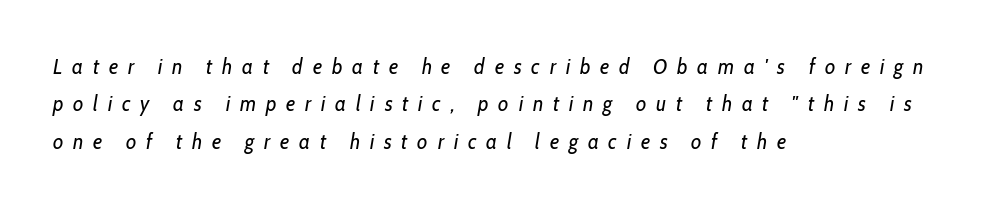
Q: Is the text bold? A: No.
Q: Is the text italic (slanted)? A: Yes, it leans right by about 10 degrees.
Q: Is the text underlined? A: No.
Q: How is the paragraph aligned? A: Left-aligned.
Q: Is the spacing between letters normal or unusually wide? A: Unusually wide.
